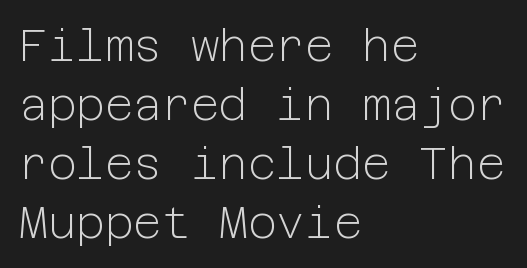
Q: Is the text bold? A: No.
Q: Is the text italic (slanted)? A: No, it is upright.
Q: Is the typeface a serif or a sans-serif typeface? A: Sans-serif.
Q: Is the text underlined? A: No.
Q: How is the paragraph aligned? A: Left-aligned.
Q: Is the spacing between letters normal or unusually wide? A: Normal.
Q: Is the spacing between lines tight, normal or loose? A: Normal.
Q: Width (condensed, normal, or wide)? A: Normal.
Q: Stroke contrast? A: Low.
Q: x-height? A: Medium.
